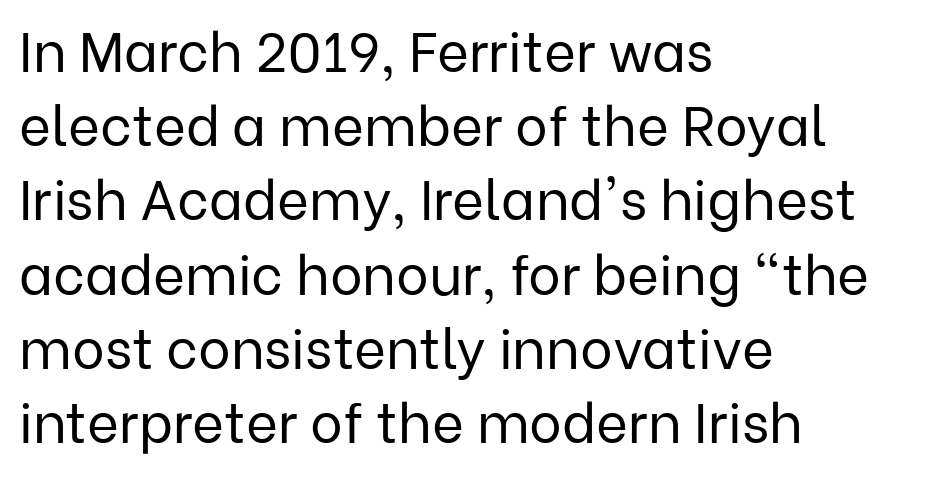
{"serif": "no", "italic": "no", "bold": "no", "weight": "regular", "width": "normal", "stroke_contrast": "low", "x_height": "medium", "monospaced": "no", "underline": "no", "align": "left", "line_spacing": "normal", "line_spacing_ratio": 1.35, "letter_spacing": "normal", "letter_spacing_em": 0.0, "glyph_px": 55}
